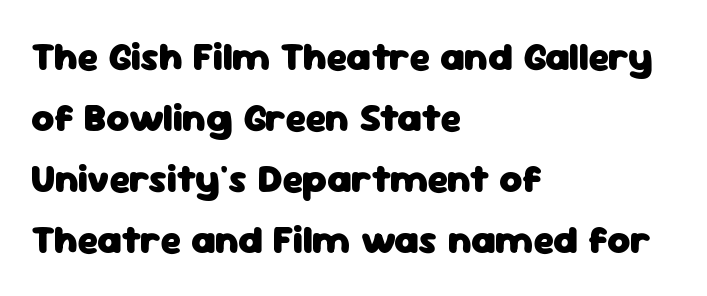
{"serif": "no", "italic": "no", "bold": "yes", "weight": "heavy", "width": "normal", "stroke_contrast": "low", "x_height": "medium", "monospaced": "no", "underline": "no", "align": "left", "line_spacing": "normal", "line_spacing_ratio": 1.56, "letter_spacing": "normal", "letter_spacing_em": 0.0, "glyph_px": 39}
